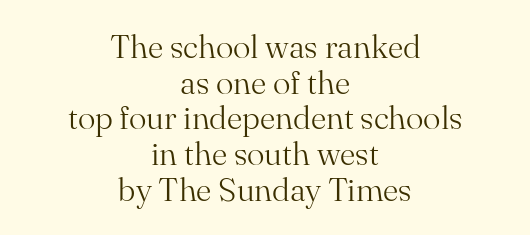
The image shows 33 px light serif type, upright; set centered, tight line spacing (1.08x), normal letter spacing, not underlined; medium stroke contrast and a small x-height.
